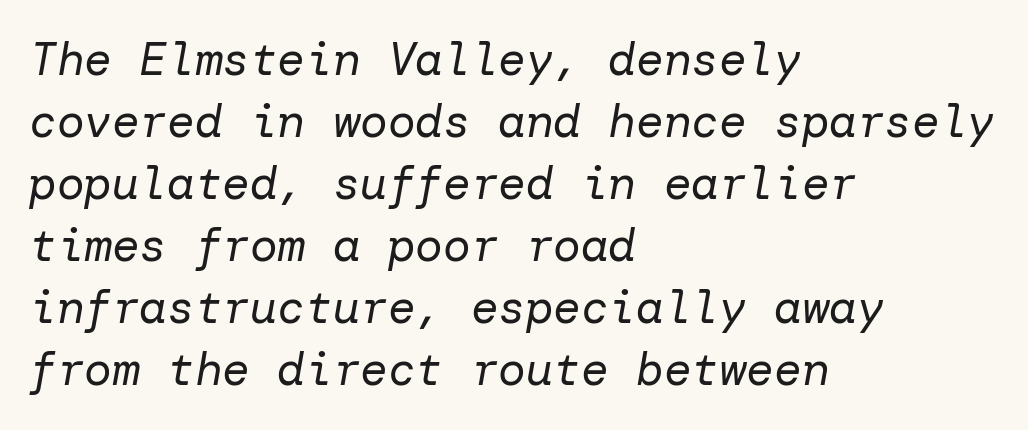
Q: Is the text bold? A: No.
Q: Is the text italic (slanted)? A: Yes, it leans right by about 10 degrees.
Q: Is the text underlined? A: No.
Q: How is the paragraph aligned? A: Left-aligned.
Q: Is the spacing between letters normal or unusually wide? A: Normal.
Q: Is the spacing between lines tight, normal or loose? A: Normal.
Q: Width (condensed, normal, or wide)? A: Normal.
Q: Stroke contrast? A: Low.
Q: x-height? A: Medium.
